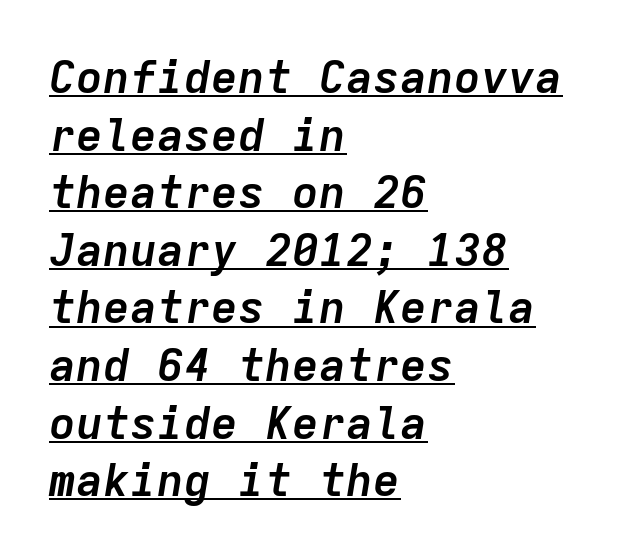
You could count columns in this text — the font is strictly monospaced. Evenly set lines give the paragraph a standard silhouette. Underline: present. Casual observation: everything's shoved over to the left.
